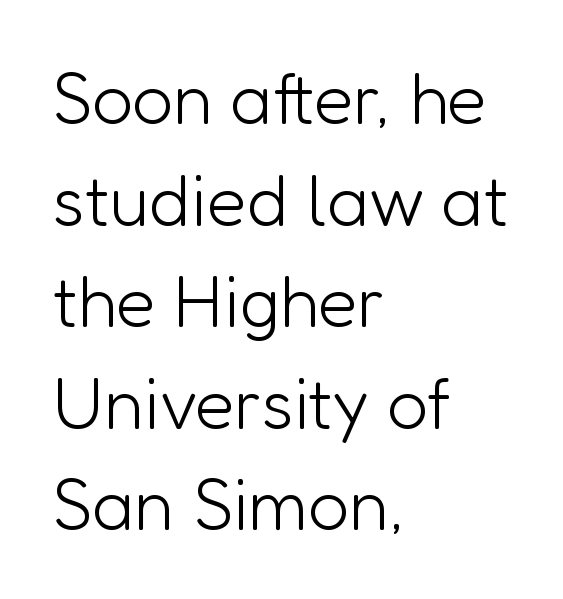
Spacing verdict: proportional, widths tailored to each character. To sum up the face: it is a sans, with no serifs. Heaviness? Minimal to ordinary, like unemphasized prose. Beneath every word, the page is bare. Short note: letters normally spaced. Where is the straight margin? On the left.
